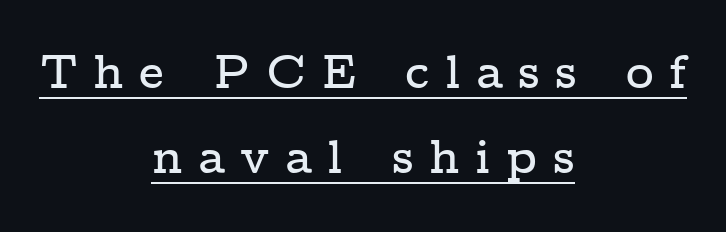
{"serif": "yes", "italic": "no", "width": "wide", "stroke_contrast": "low", "x_height": "medium", "monospaced": "no", "underline": "yes", "align": "center", "line_spacing_ratio": 1.77, "letter_spacing": "wide", "letter_spacing_em": 0.32, "glyph_px": 48}
